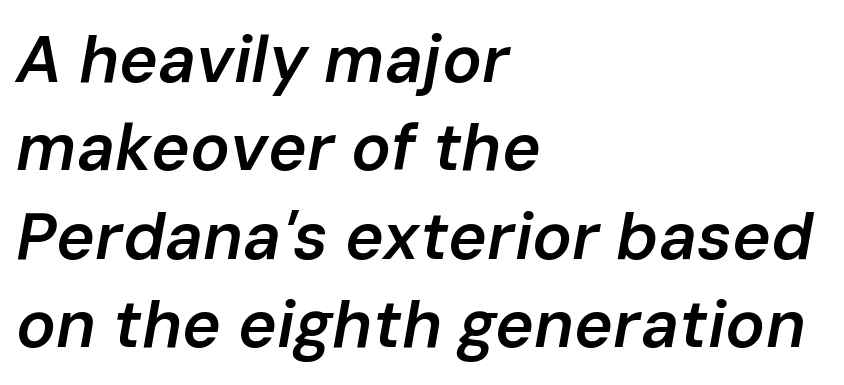
The image shows 66 px semibold type, italic (leaning right); set left-aligned, normal line spacing (1.34x), normal letter spacing, not underlined; low stroke contrast and a medium x-height.
